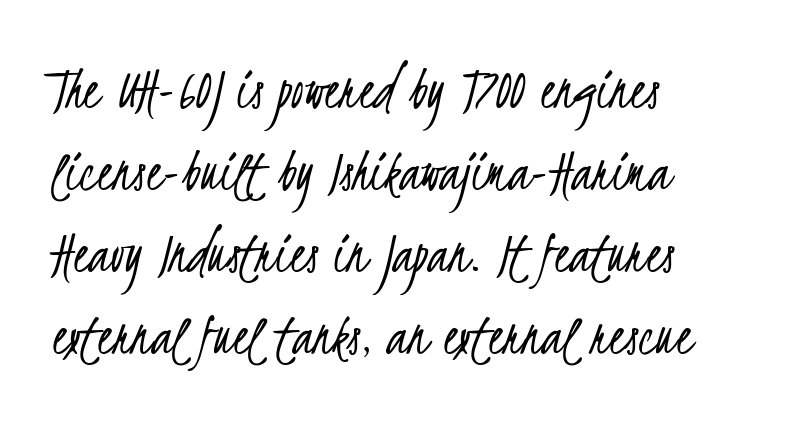
The image shows 62 px light, condensed sans-serif type; set left-aligned, normal line spacing (1.32x), normal letter spacing, not underlined; low stroke contrast and a small x-height.
